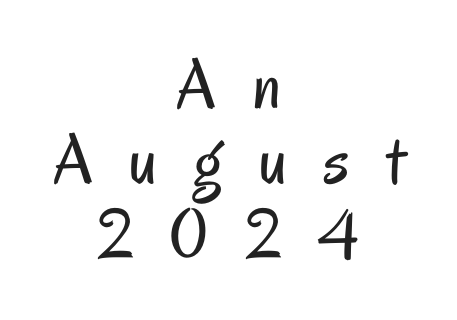
{"serif": "no", "italic": "no", "bold": "no", "weight": "regular", "width": "condensed", "stroke_contrast": "low", "x_height": "small", "monospaced": "no", "underline": "no", "align": "center", "line_spacing": "tight", "line_spacing_ratio": 1.03, "letter_spacing": "wide", "letter_spacing_em": 0.5, "glyph_px": 73}
